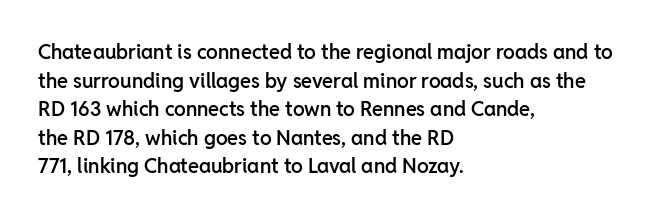
Q: Is the text bold? A: Semi-bold.
Q: Is the text italic (slanted)? A: No, it is upright.
Q: Is the text underlined? A: No.
Q: How is the paragraph aligned? A: Left-aligned.
Q: Is the spacing between letters normal or unusually wide? A: Normal.
Q: Is the spacing between lines tight, normal or loose? A: Normal.
